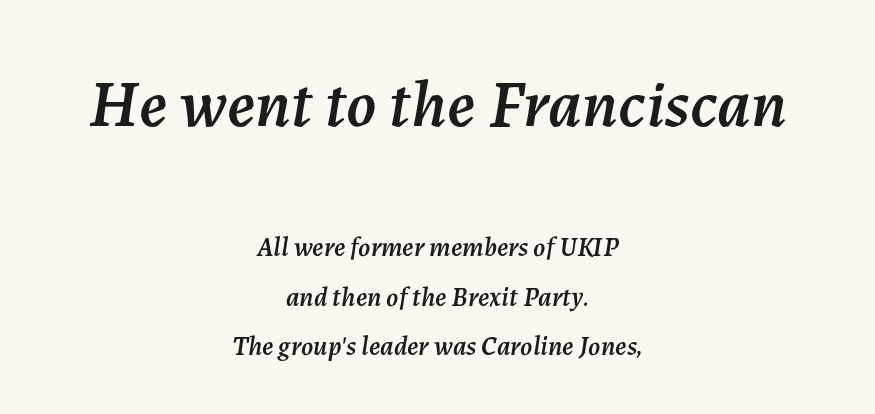
Q: Is the text italic (slanted)? A: Yes, it leans right by about 7 degrees.
Q: Is the text underlined? A: No.
Q: How is the paragraph aligned? A: Centered.
Q: Is the spacing between letters normal or unusually wide? A: Normal.
Q: Which block of text is set in a larger size, the first (top) or the second (bottom)? A: The first (top) one.
Q: Width (condensed, normal, or wide)? A: Normal.
Q: Stroke contrast? A: Medium.
Q: x-height? A: Medium.
Q: Monospaced? A: No.
